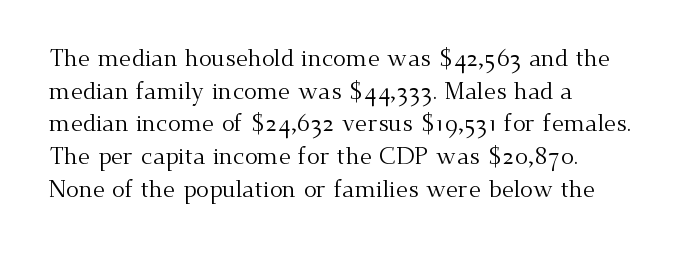
{"italic": "no", "bold": "no", "underline": "no", "align": "left", "line_spacing": "normal", "line_spacing_ratio": 1.36, "letter_spacing": "normal", "letter_spacing_em": 0.0, "glyph_px": 24}
